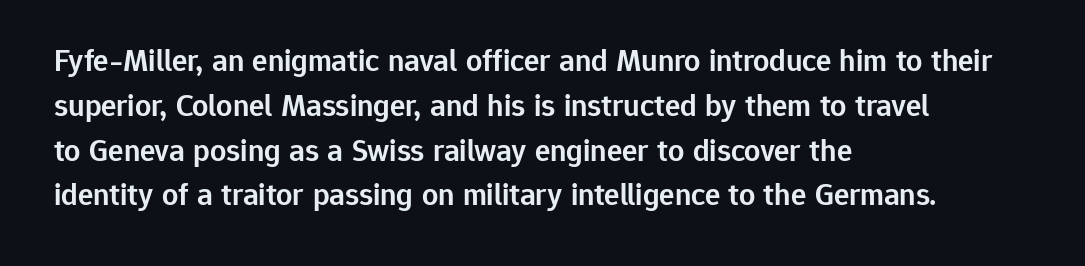
The font family rendered here belongs to the sans-serif group. The font's upright variant was chosen for this text. Students, note that the glyphs here touch the page at normal intervals. A bit beefed up — I'd call it semibold rather than bold.
